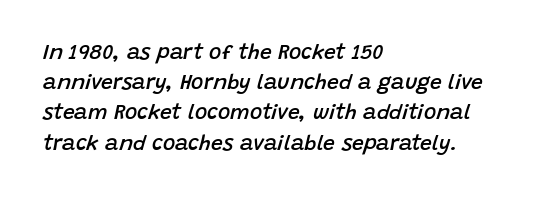
{"italic": "yes", "lean": "right", "slant_degrees": 15, "bold": "semi", "underline": "no", "align": "left", "line_spacing": "normal", "line_spacing_ratio": 1.44, "letter_spacing": "normal", "letter_spacing_em": 0.0, "glyph_px": 21}
